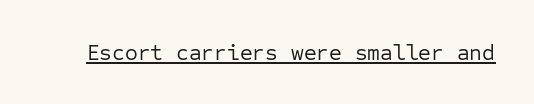
Q: Is the text bold? A: No.
Q: Is the text italic (slanted)? A: No, it is upright.
Q: Is the text underlined? A: Yes.
Q: Is the spacing between letters normal or unusually wide? A: Normal.
